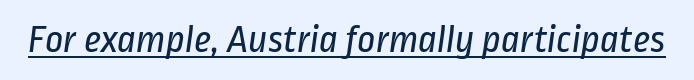
{"serif": "no", "bold": "no", "weight": "regular", "width": "condensed", "stroke_contrast": "low", "x_height": "medium", "monospaced": "no", "underline": "yes", "letter_spacing": "normal", "letter_spacing_em": 0.0, "glyph_px": 40}
